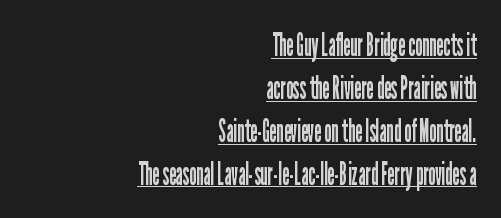
Q: Is the text bold? A: No.
Q: Is the text italic (slanted)? A: No, it is upright.
Q: Is the typeface a serif or a sans-serif typeface? A: Sans-serif.
Q: Is the text underlined? A: Yes.
Q: How is the paragraph aligned? A: Right-aligned.
Q: Is the spacing between letters normal or unusually wide? A: Normal.
Q: Is the spacing between lines tight, normal or loose? A: Normal.
Q: Width (condensed, normal, or wide)? A: Condensed.
Q: Stroke contrast? A: Low.
Q: x-height? A: Medium.
Q: Monospaced? A: No.
